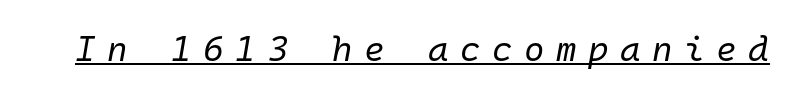
The image shows 35 px regular-weight type, italic (leaning right), monospaced; set unusually wide letter spacing (+0.33 em), underlined; low stroke contrast and a medium x-height.
